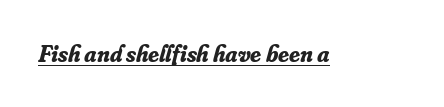
{"italic": "yes", "lean": "right", "slant_degrees": 16, "bold": "yes", "underline": "yes", "letter_spacing": "normal", "letter_spacing_em": 0.0, "glyph_px": 24}
